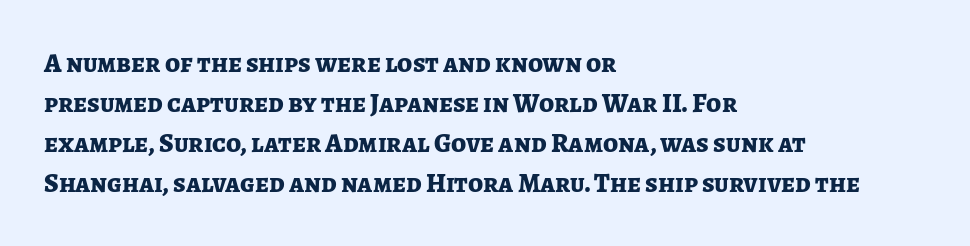
{"italic": "no", "bold": "yes", "underline": "no", "align": "left", "line_spacing": "normal", "line_spacing_ratio": 1.48, "letter_spacing": "normal", "letter_spacing_em": 0.0, "glyph_px": 27}
